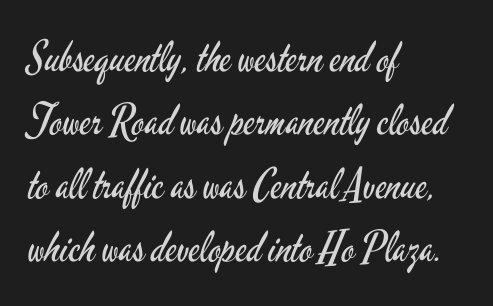
Inter-character spacing is left at the font's built-in metrics. Descenders hang freely into open space. A quiet, ordinary-to-light weight characterises the typeface.
